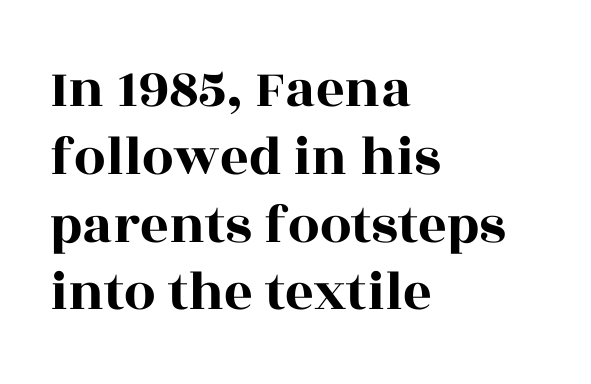
Typographically, this falls in the serif category. Nobody touched the tracking dial on this one. The space directly below the letters is spotless. Italic? Not at all — the glyphs are vertical. Notice how the passage keeps a crisp vertical edge on the left only. Proportional: the letters do not fall into vertical columns.
